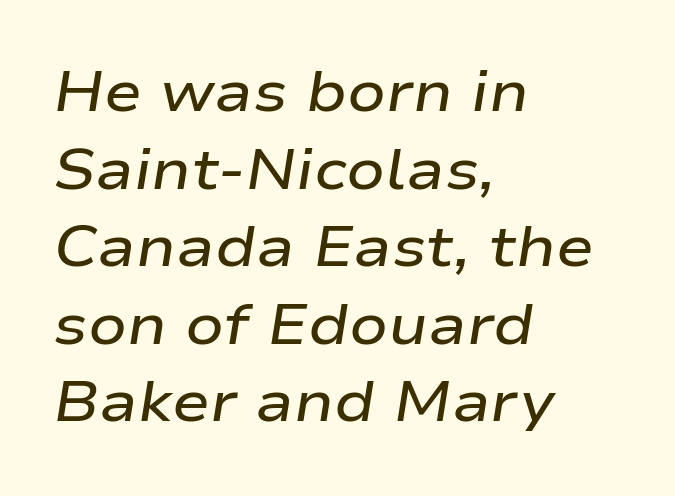
Q: Is the text bold? A: Semi-bold.
Q: Is the text italic (slanted)? A: Yes, it leans right by about 9 degrees.
Q: Is the text underlined? A: No.
Q: How is the paragraph aligned? A: Left-aligned.
Q: Is the spacing between letters normal or unusually wide? A: Normal.
Q: Is the spacing between lines tight, normal or loose? A: Normal.
Q: Width (condensed, normal, or wide)? A: Wide.
Q: Stroke contrast? A: Low.
Q: x-height? A: Medium.
Q: Monospaced? A: No.
